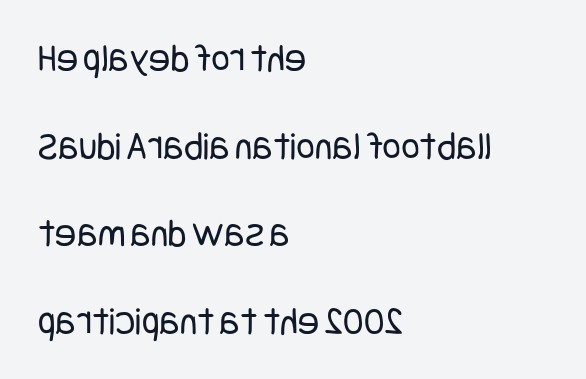
{"serif": "no", "italic": "no", "bold": "no", "weight": "regular", "width": "condensed", "stroke_contrast": "low", "x_height": "large", "underline": "no", "align": "left", "line_spacing": "loose", "line_spacing_ratio": 2.19, "letter_spacing": "normal", "letter_spacing_em": 0.0, "glyph_px": 40}
